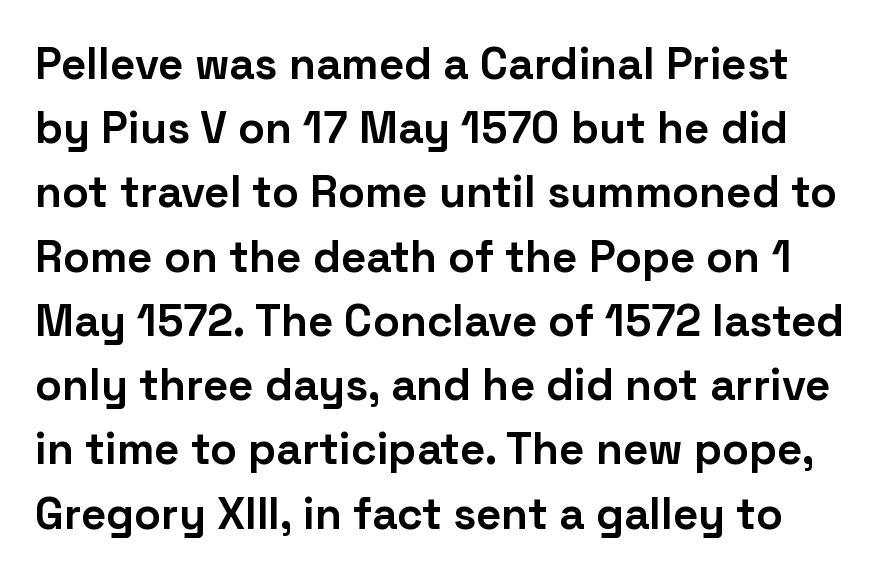
Q: Is the text bold? A: Yes.
Q: Is the text italic (slanted)? A: No, it is upright.
Q: Is the typeface a serif or a sans-serif typeface? A: Sans-serif.
Q: Is the text underlined? A: No.
Q: Is the spacing between letters normal or unusually wide? A: Normal.
Q: Is the spacing between lines tight, normal or loose? A: Normal.
Q: Width (condensed, normal, or wide)? A: Normal.
Q: Stroke contrast? A: Low.
Q: x-height? A: Medium.
Q: Monospaced? A: No.
